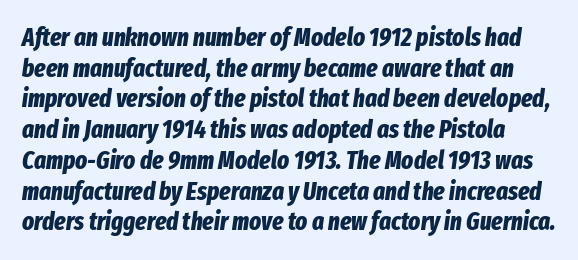
{"italic": "yes", "lean": "right", "slant_degrees": 8, "bold": "yes", "underline": "no", "line_spacing_ratio": 1.23, "letter_spacing": "normal", "letter_spacing_em": 0.0, "glyph_px": 25}
